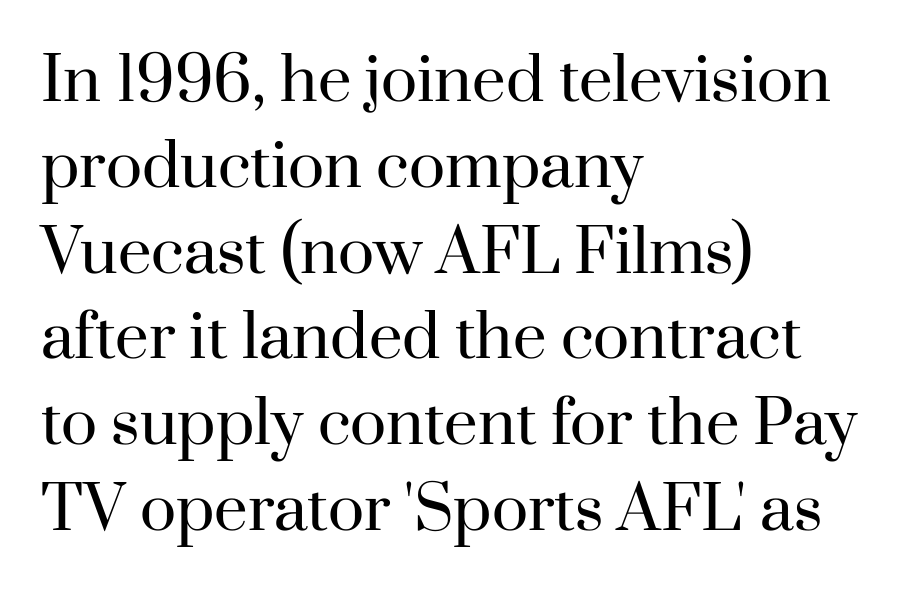
Each letter keeps its own natural width here, so spacing adapts to shape. Horizontal alignment here is leftward, the default for most running prose. Serif or sans? Serif — the stroke terminals have little feet. Caption: standard tracking, unaltered. Each stroke keeps to a modest, everyday thickness or less. Summary of vertical rhythm: regular, with standard interline spacing.
